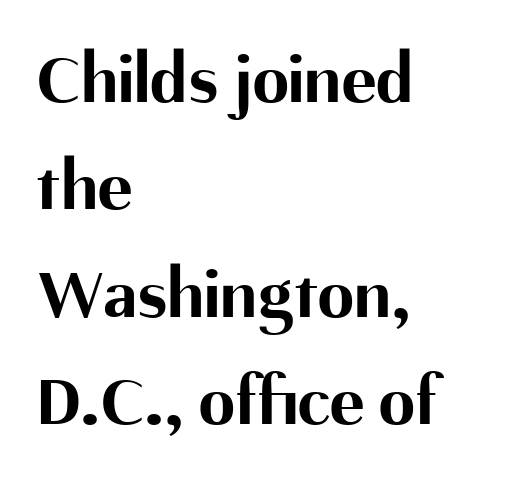
{"serif": "no", "italic": "no", "bold": "yes", "weight": "bold", "width": "normal", "stroke_contrast": "medium", "x_height": "medium", "monospaced": "no", "underline": "no", "align": "left", "line_spacing": "normal", "line_spacing_ratio": 1.47, "letter_spacing": "normal", "letter_spacing_em": 0.0, "glyph_px": 73}
